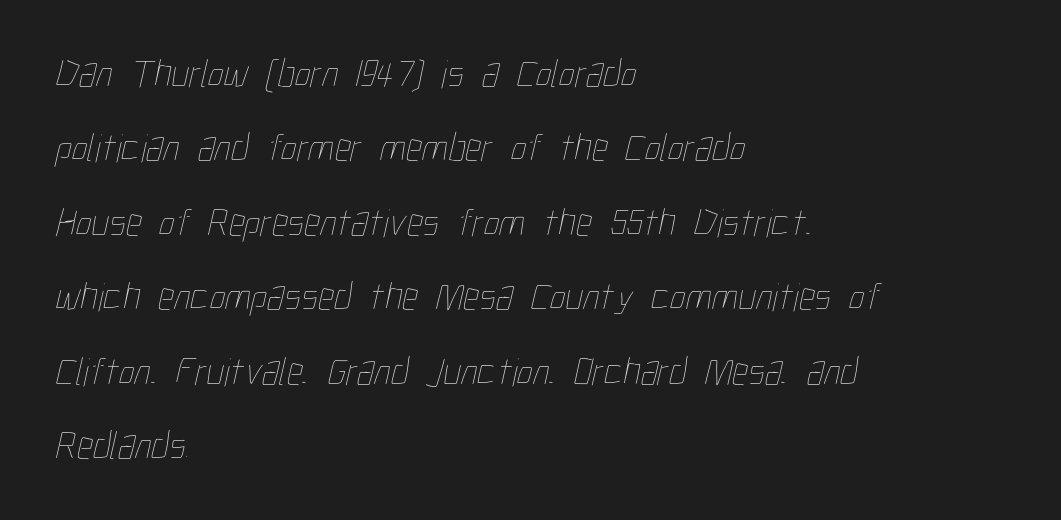
The gaps between neighbouring characters are ordinary and unremarkable. Is this a fixed-width face? No — the glyphs have proportional, varying widths. Unbolded letterforms with no extra heft. The typesetter chose a ragged-right arrangement here.
